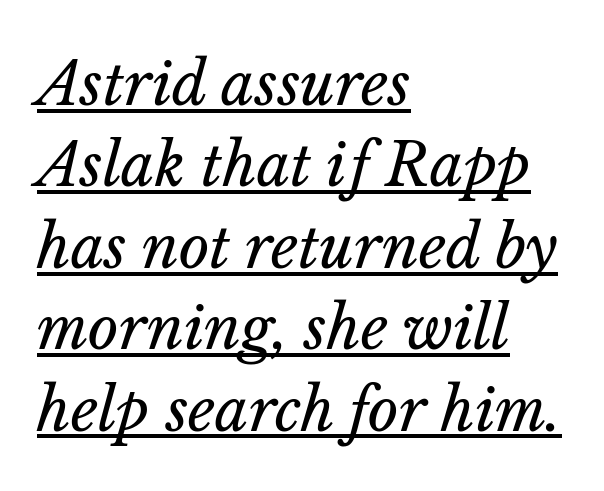
The image shows 59 px regular-weight type, italic (leaning right); set left-aligned, normal line spacing (1.38x), normal letter spacing, underlined; low stroke contrast and a medium x-height.
